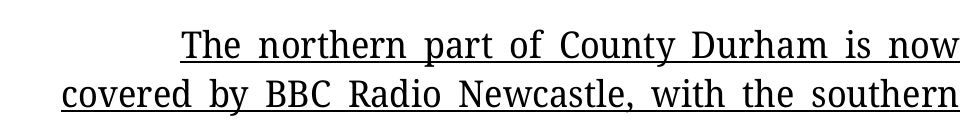
The glyphs in this specimen are seriffed. Spacing verdict: proportional, widths tailored to each character. Short note: letters normally spaced. The passage shown is underscored from start to finish.
